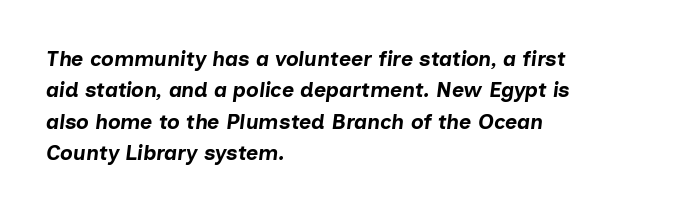
The image shows 21 px bold type, italic (leaning right); set left-aligned, normal line spacing (1.5x), normal letter spacing, not underlined.
